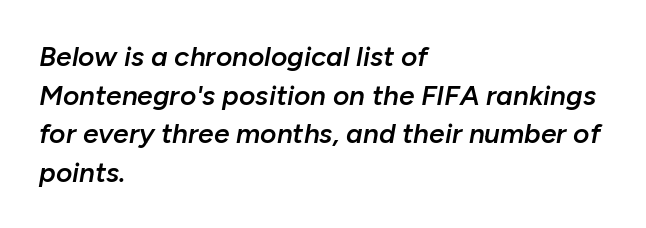
{"italic": "yes", "lean": "right", "slant_degrees": 10, "bold": "semi", "weight": "semibold", "width": "normal", "stroke_contrast": "low", "x_height": "medium", "monospaced": "no", "underline": "no", "align": "left", "line_spacing": "normal", "line_spacing_ratio": 1.38, "letter_spacing": "normal", "letter_spacing_em": 0.0, "glyph_px": 28}
